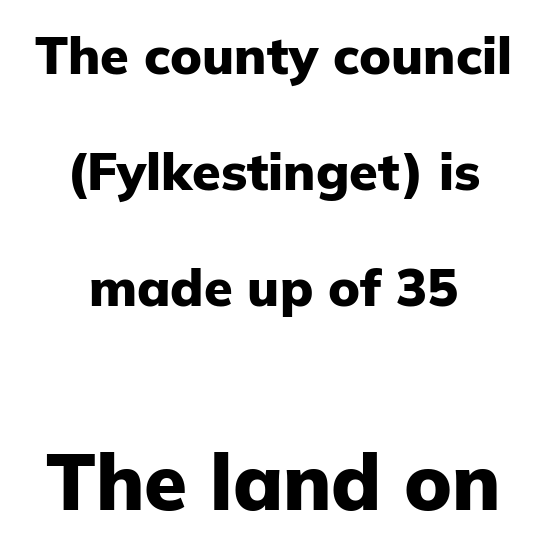
Compared with typical body copy, the letter spacing here is the same. Typographically, this falls in the sans-serif category. Summary of vertical rhythm: relaxed, with wide interline spacing. If you folded the block vertically in half, each line would mirror itself in length. The second block has been scaled up relative to the first. Is this a fixed-width face? No — the glyphs have proportional, varying widths.
